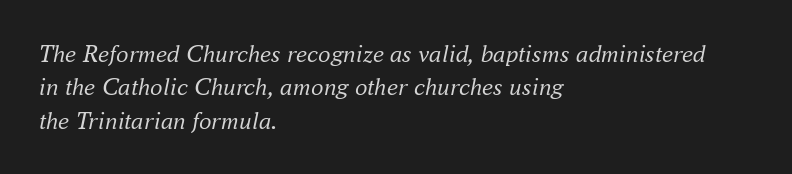
The image shows 25 px text type, italic (leaning right); set left-aligned, normal line spacing (1.34x), normal letter spacing, not underlined.
